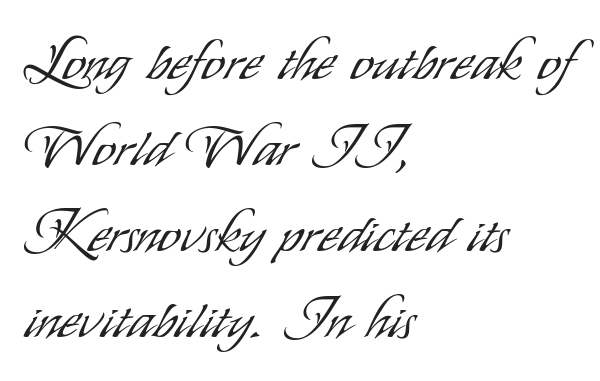
Students, note that the glyphs here touch the page at normal intervals. Letters rest on an invisible, unmarked baseline. One-word summary of the alignment: left. Stroke mass is kept to a normal reading level or below. Varying glyph widths throughout — classic text-font behaviour.
